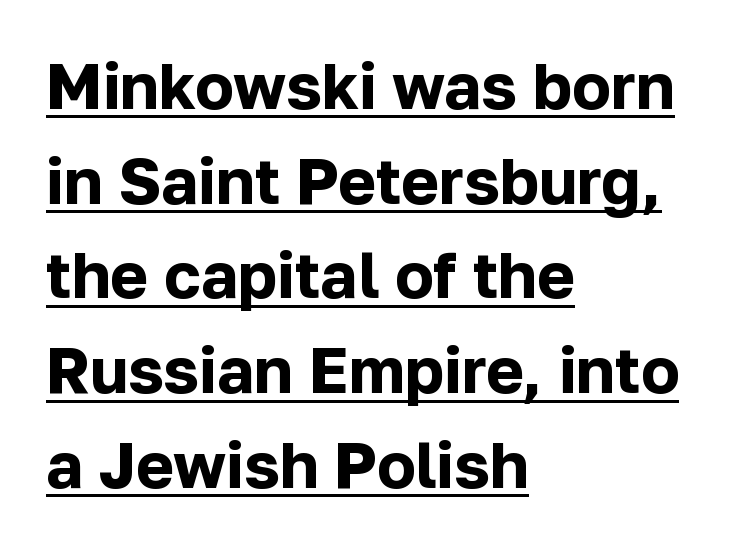
Beneath each row of characters lies a ruled line. Whoever set this chose a conventional vertical rhythm. The line texture is even and compact thanks to regular tracking. It's the straight-up-and-down kind of type. Character widths vary here, with narrow letters taking less room than wide ones. Heft: maximum for text — a bold.
